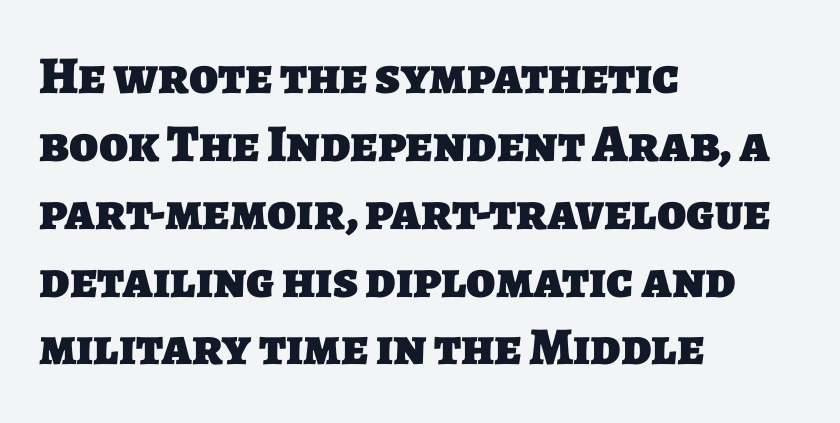
Q: Is the text bold? A: Yes.
Q: Is the typeface a serif or a sans-serif typeface? A: Sans-serif.
Q: Is the text underlined? A: No.
Q: How is the paragraph aligned? A: Left-aligned.
Q: Is the spacing between letters normal or unusually wide? A: Normal.
Q: Is the spacing between lines tight, normal or loose? A: Normal.
Q: Width (condensed, normal, or wide)? A: Normal.
Q: Stroke contrast? A: Low.
Q: x-height? A: Large.
Q: Monospaced? A: No.
